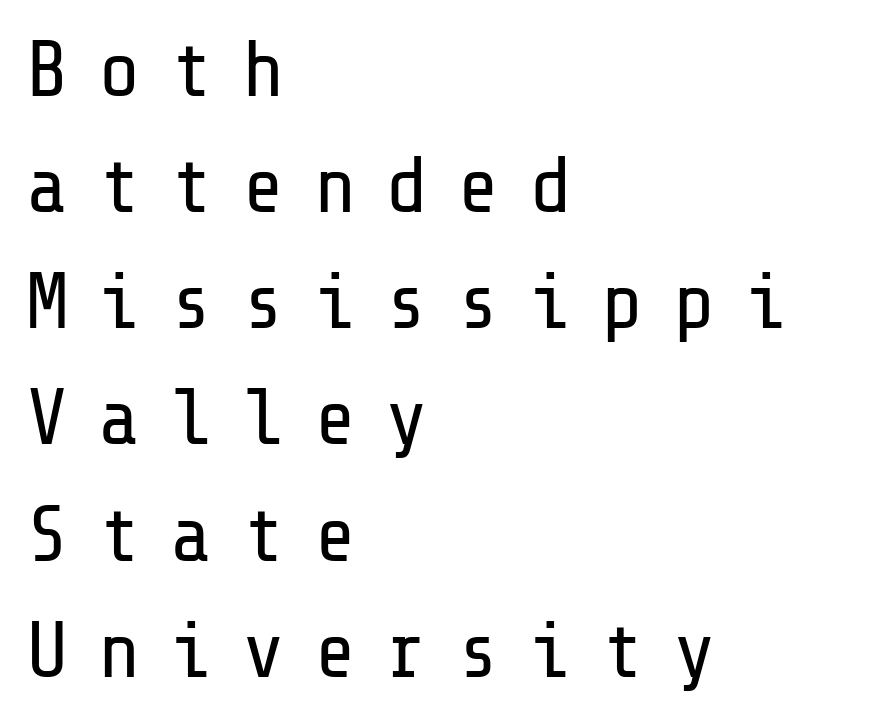
{"serif": "no", "italic": "no", "bold": "no", "weight": "regular", "width": "normal", "stroke_contrast": "low", "x_height": "medium", "underline": "no", "align": "left", "line_spacing": "normal", "line_spacing_ratio": 1.47, "letter_spacing": "wide", "letter_spacing_em": 0.37, "glyph_px": 79}
